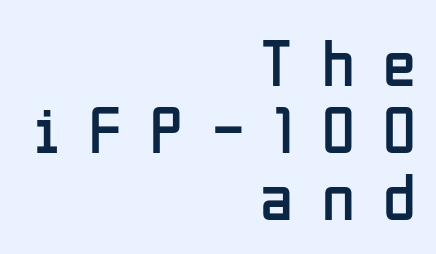
The image shows 67 px regular-weight, condensed sans-serif type, upright; set right-aligned, tight line spacing (1.0x), unusually wide letter spacing (+0.43 em), not underlined; low stroke contrast and a medium x-height.
